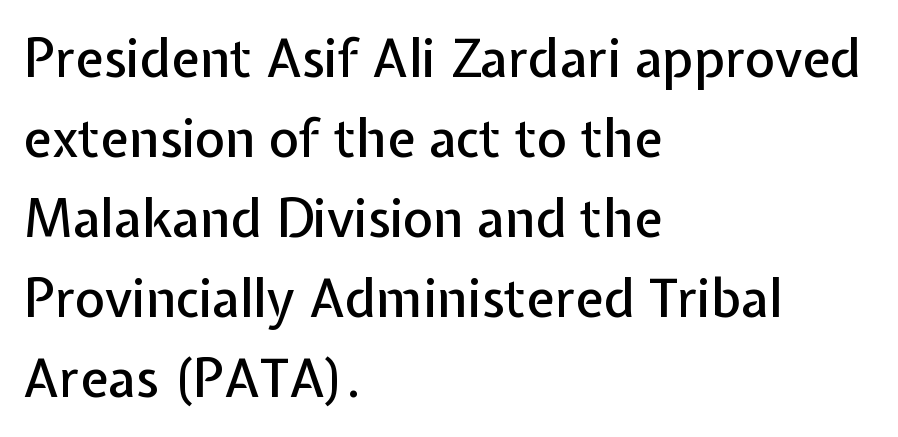
Q: Is the text italic (slanted)? A: No, it is upright.
Q: Is the typeface a serif or a sans-serif typeface? A: Sans-serif.
Q: Is the text underlined? A: No.
Q: How is the paragraph aligned? A: Left-aligned.
Q: Is the spacing between letters normal or unusually wide? A: Normal.
Q: Is the spacing between lines tight, normal or loose? A: Normal.
Q: Width (condensed, normal, or wide)? A: Normal.
Q: Stroke contrast? A: Low.
Q: x-height? A: Medium.
Q: Monospaced? A: No.
